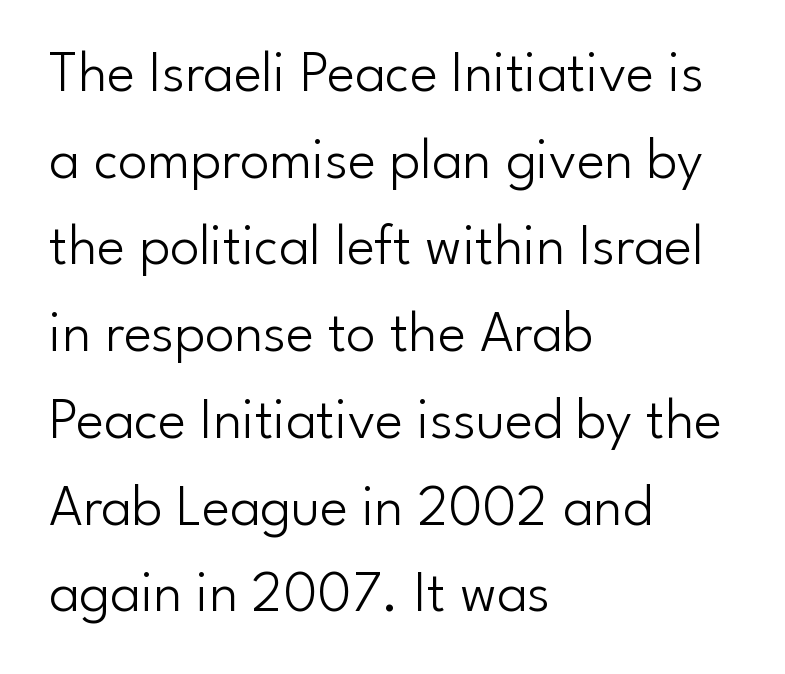
These lines are composed in type without serifs. Compared with a centered layout, this one pins lines to the left instead. Italic? Not at all — the glyphs are vertical. The passage shown has conventional tracking throughout.
